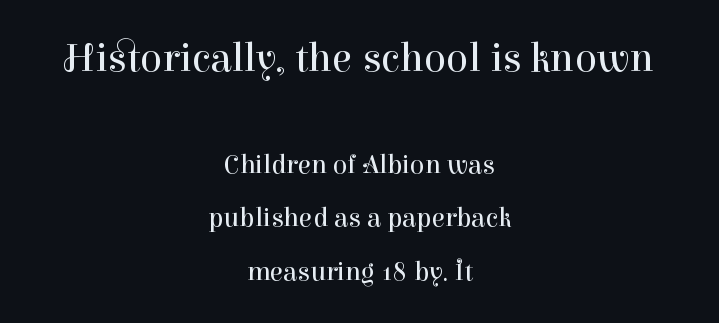
Is the block centered? Yes — each line is placed symmetrically about the middle. Italic: no, the glyphs are upright roman. The string is rendered with underlining switched off. Serif or sans? Serif — the stroke terminals have little feet. Looks like regular typesetting: each glyph gets only the width it needs.
